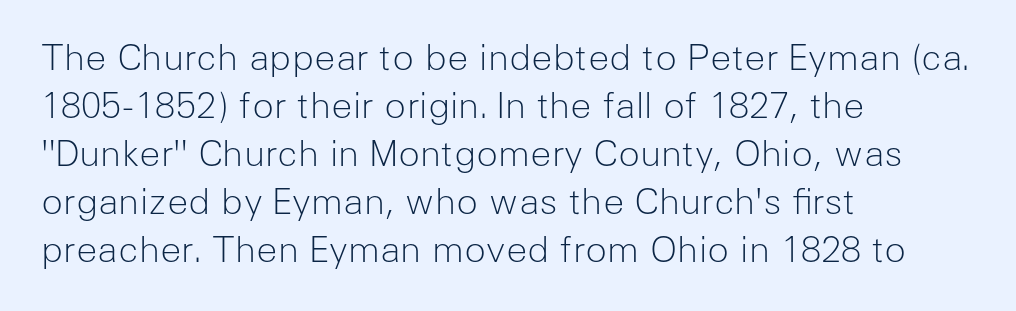
These lines stack with their left ends in a neat column. Normally led — the rows are evenly, conventionally spaced. Nope, not italic — everything's standing straight. Stems and bowls with no extra thickness — not bold.
